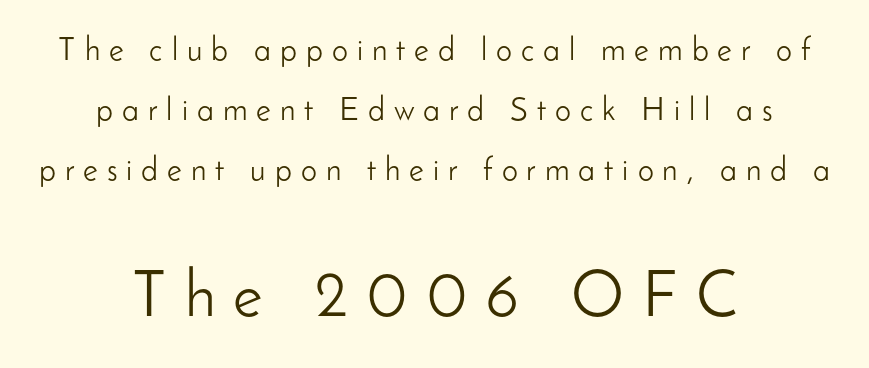
Q: Is the text bold? A: No.
Q: Is the text italic (slanted)? A: No, it is upright.
Q: Is the typeface a serif or a sans-serif typeface? A: Sans-serif.
Q: Is the text underlined? A: No.
Q: How is the paragraph aligned? A: Centered.
Q: Is the spacing between letters normal or unusually wide? A: Unusually wide.
Q: Which block of text is set in a larger size, the first (top) or the second (bottom)? A: The second (bottom) one.
Q: Width (condensed, normal, or wide)? A: Normal.
Q: Stroke contrast? A: Low.
Q: x-height? A: Small.
Q: Monospaced? A: No.
